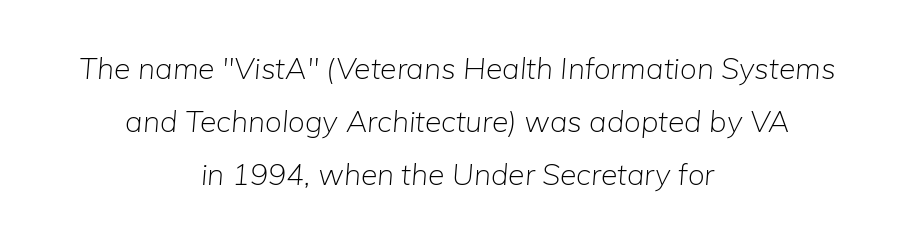
The image shows 30 px light type, italic (leaning right); set centered, line spacing 1.77x, normal letter spacing, not underlined; low stroke contrast and a medium x-height.
